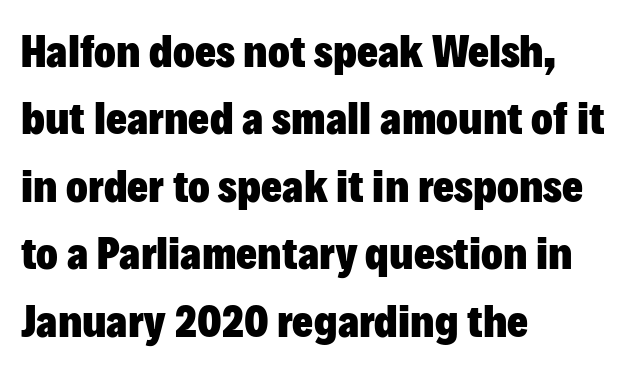
Each new line begins a customary step beneath the previous one. Regarding serifs, this sample does without them. Each letter keeps its own natural width here, so spacing adapts to shape. How are the letters spaced? Ordinarily, with no added tracking.
